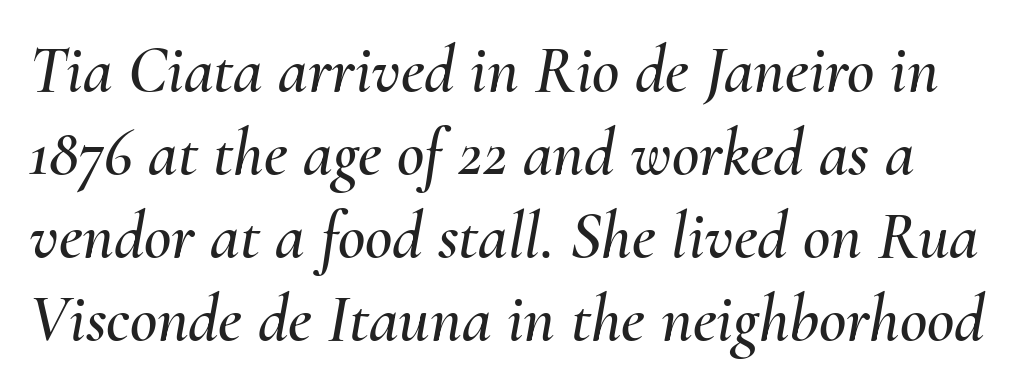
Q: Is the text italic (slanted)? A: Yes, it leans right by about 10 degrees.
Q: Is the text underlined? A: No.
Q: Is the spacing between letters normal or unusually wide? A: Normal.
Q: Width (condensed, normal, or wide)? A: Normal.
Q: Stroke contrast? A: Medium.
Q: x-height? A: Small.
Q: Monospaced? A: No.
